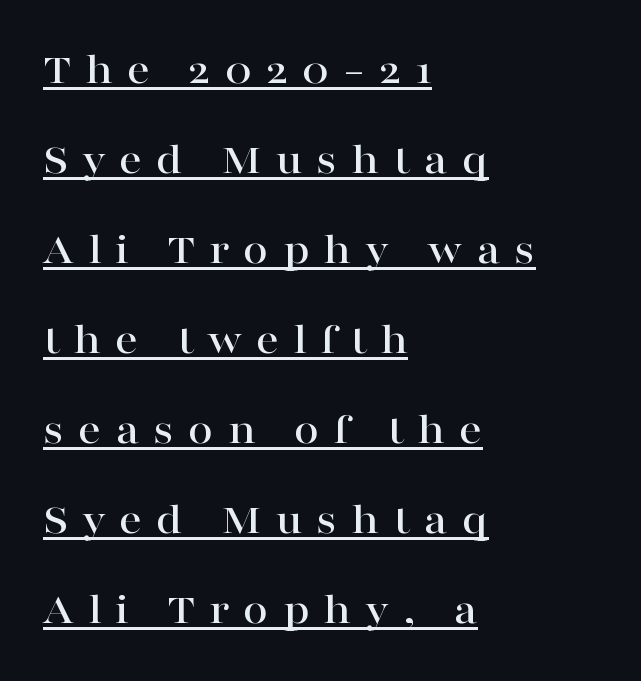
The image shows 45 px wide serif type, upright; set left-aligned, loose line spacing (2.0x), unusually wide letter spacing (+0.31 em), underlined; high stroke contrast and a medium x-height.
